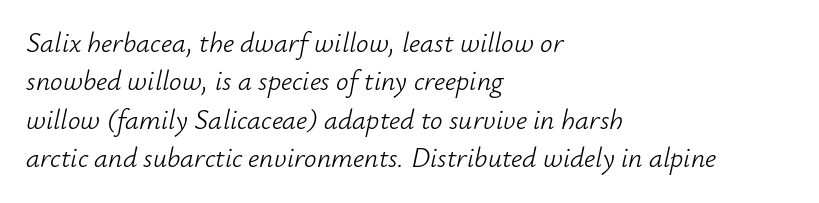
Q: Is the text bold? A: No.
Q: Is the text italic (slanted)? A: Yes, it leans right by about 12 degrees.
Q: Is the text underlined? A: No.
Q: How is the paragraph aligned? A: Left-aligned.
Q: Is the spacing between letters normal or unusually wide? A: Normal.
Q: Is the spacing between lines tight, normal or loose? A: Normal.
Q: Width (condensed, normal, or wide)? A: Normal.
Q: Stroke contrast? A: Low.
Q: x-height? A: Small.
Q: Monospaced? A: No.
